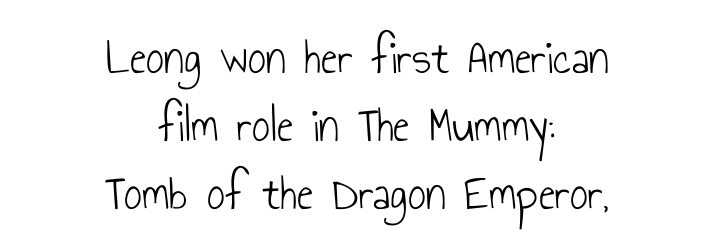
{"serif": "no", "italic": "no", "bold": "no", "weight": "light", "width": "condensed", "stroke_contrast": "low", "x_height": "small", "monospaced": "no", "underline": "no", "align": "center", "line_spacing": "normal", "line_spacing_ratio": 1.36, "letter_spacing": "normal", "letter_spacing_em": 0.0, "glyph_px": 50}
